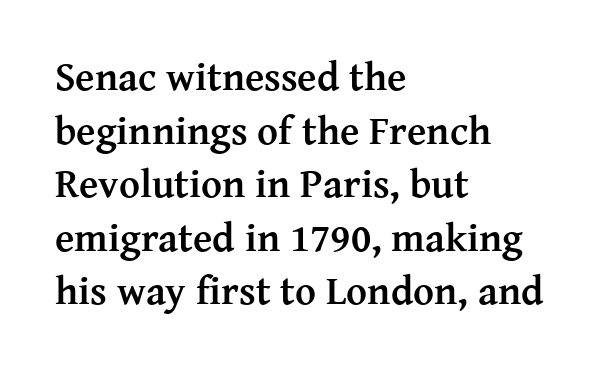
Characters follow at the spacing the type designer built in. Stroke thickness is high; the sample reads as a true bold. Layout note: lines flush left. Looks like regular typesetting: each glyph gets only the width it needs. Leading: standard. The string is rendered with underlining switched off.
